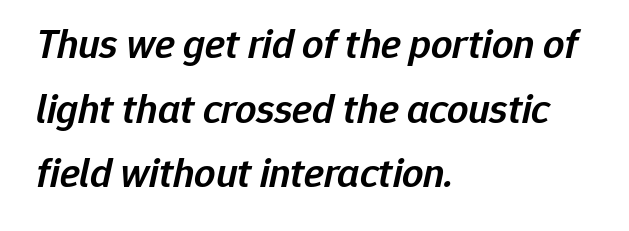
The image shows 42 px semibold type, italic (leaning right); set left-aligned, normal line spacing (1.54x), normal letter spacing, not underlined; low stroke contrast and a medium x-height.
